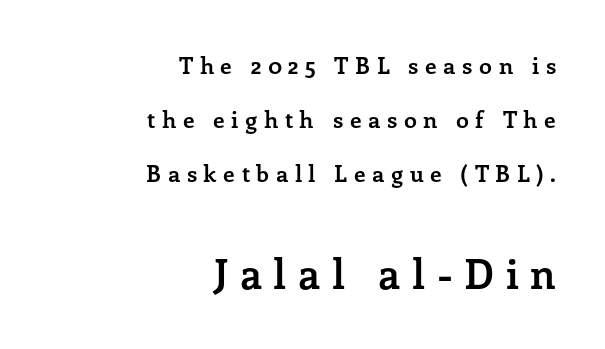
The image shows 41 px semibold serif type, upright; set right-aligned, loose line spacing (2.35x), unusually wide letter spacing (+0.28 em), not underlined; the second (bottom) block is 1.78x larger; low stroke contrast and a medium x-height.
